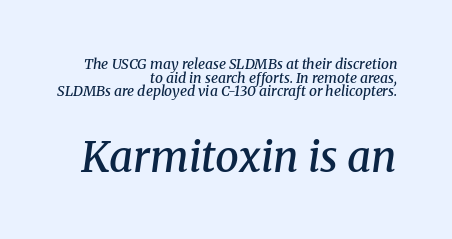
The image shows 42 px semibold serif type, italic (leaning right); set right-aligned, tight line spacing (0.98x), normal letter spacing, not underlined; the second (bottom) block is 3.0x larger; medium stroke contrast and a medium x-height.
